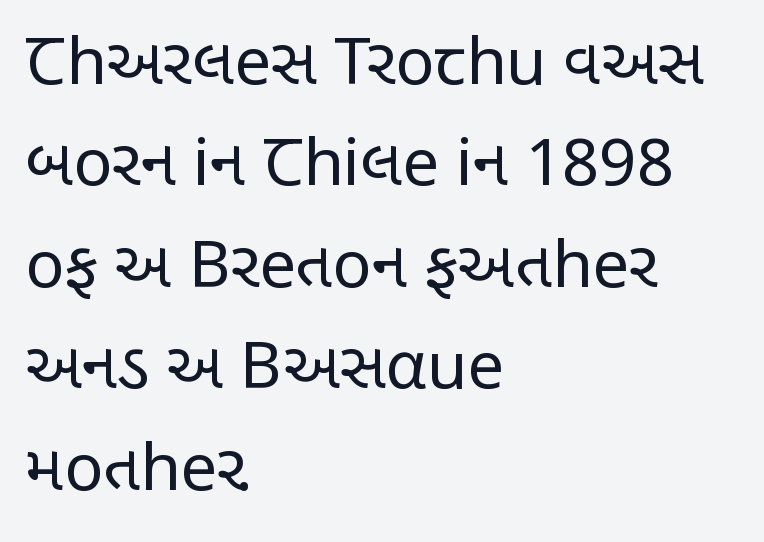
These lines are composed in type without serifs. Where is the straight margin? On the left. Think of a printed novel: that variable character pitch is what you see here. Compared with a typical body face, this is equally light or lighter still.
